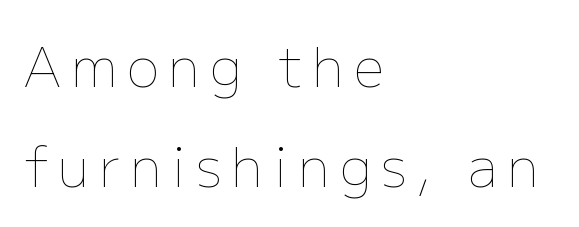
{"italic": "no", "bold": "no", "weight": "thin", "width": "normal", "stroke_contrast": "low", "x_height": "medium", "monospaced": "no", "underline": "no", "align": "left", "line_spacing_ratio": 1.85, "glyph_px": 54}
